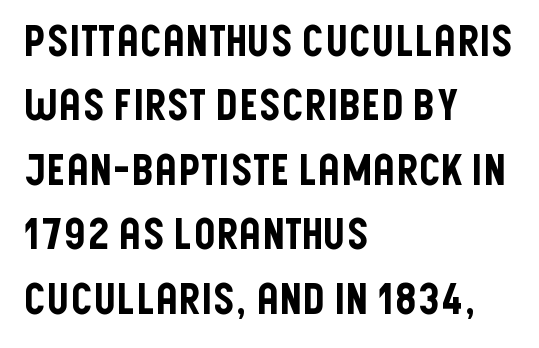
Q: Is the text italic (slanted)? A: No, it is upright.
Q: Is the typeface a serif or a sans-serif typeface? A: Sans-serif.
Q: Is the text underlined? A: No.
Q: How is the paragraph aligned? A: Left-aligned.
Q: Is the spacing between letters normal or unusually wide? A: Normal.
Q: Is the spacing between lines tight, normal or loose? A: Normal.
Q: Width (condensed, normal, or wide)? A: Condensed.
Q: Stroke contrast? A: Low.
Q: x-height? A: Large.
Q: Monospaced? A: No.
